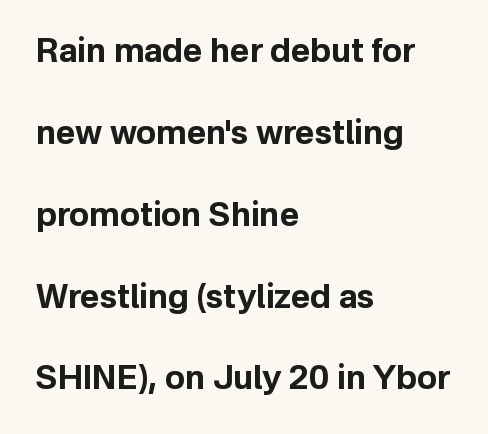
Q: Is the text bold? A: Yes.
Q: Is the text italic (slanted)? A: No, it is upright.
Q: Is the typeface a serif or a sans-serif typeface? A: Sans-serif.
Q: Is the text underlined? A: No.
Q: How is the paragraph aligned? A: Left-aligned.
Q: Is the spacing between letters normal or unusually wide? A: Normal.
Q: Is the spacing between lines tight, normal or loose? A: Loose.
Q: Width (condensed, normal, or wide)? A: Normal.
Q: Stroke contrast? A: Low.
Q: x-height? A: Medium.
Q: Monospaced? A: No.
